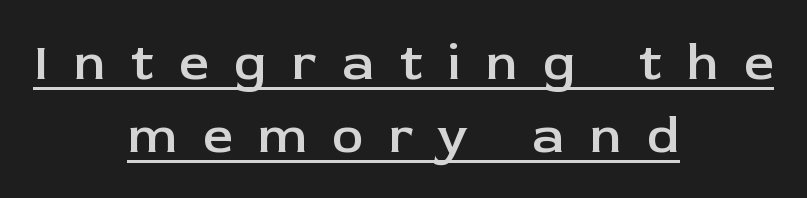
{"serif": "no", "italic": "no", "bold": "semi", "weight": "semibold", "width": "normal", "stroke_contrast": "low", "x_height": "medium", "monospaced": "no", "underline": "yes", "align": "center", "line_spacing": "normal", "line_spacing_ratio": 1.37, "letter_spacing": "wide", "letter_spacing_em": 0.48, "glyph_px": 53}
